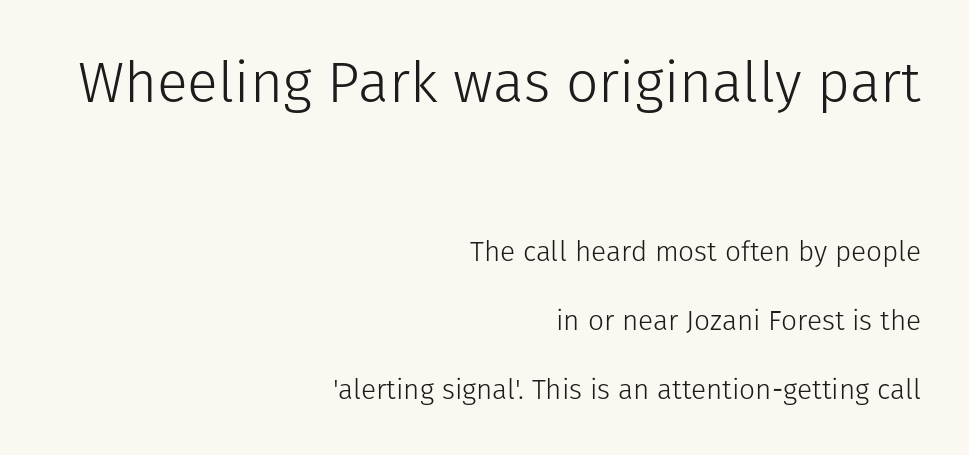
The passage shown stacks its lines with a broad gap. The face used here is proportionally spaced, like ordinary book or web type. Words appear dense and cohesive because spacing is normal. The designer gave the opening block more size than the closing block. The space beneath each line is pristine and unruled. A flush-right, rag-left setting is used for this passage.
